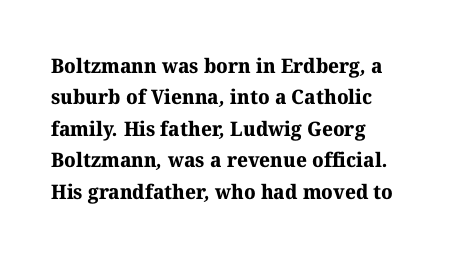
{"bold": "yes", "underline": "no", "align": "left", "line_spacing": "normal", "line_spacing_ratio": 1.57, "letter_spacing": "normal", "letter_spacing_em": 0.0, "glyph_px": 20}
